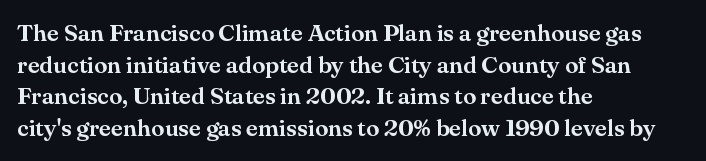
The image shows 24 px text type, upright; set left-aligned, normal line spacing (1.32x), normal letter spacing, not underlined.
